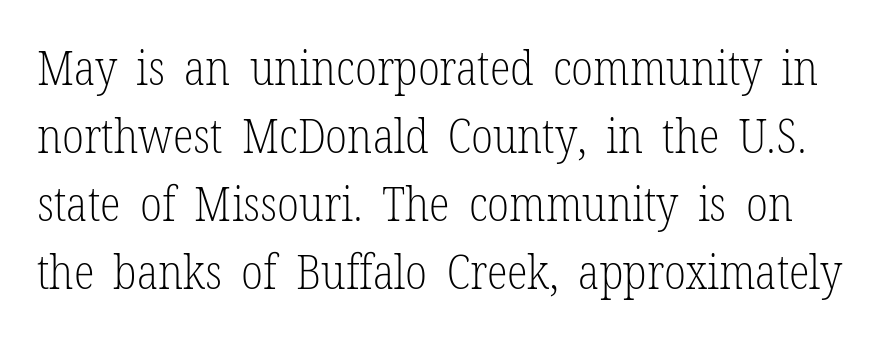
The image shows 48 px light, condensed serif type, upright; set normal line spacing (1.42x), normal letter spacing, not underlined; low stroke contrast and a medium x-height.
